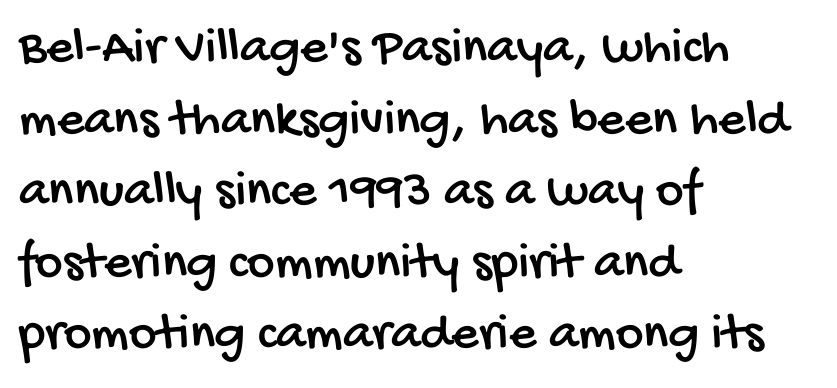
{"serif": "no", "width": "condensed", "stroke_contrast": "low", "x_height": "large", "monospaced": "no", "underline": "no", "align": "left", "line_spacing": "normal", "line_spacing_ratio": 1.35, "letter_spacing": "normal", "letter_spacing_em": 0.0, "glyph_px": 53}
